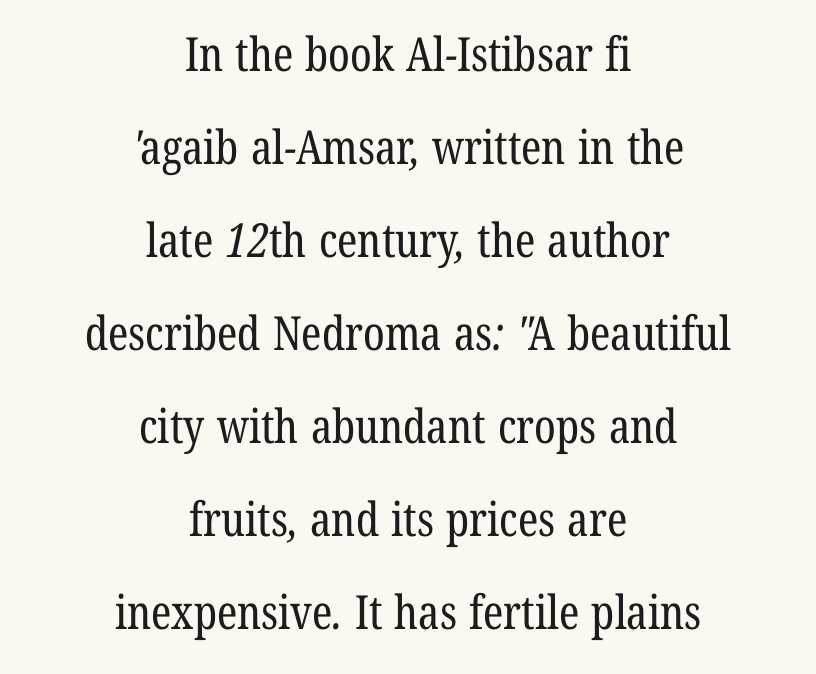
Looks like regular typesetting: each glyph gets only the width it needs. In terms of letterspacing, this is plain default setting. In terms of letterform style, serifs are clearly present. Check the space under the baseline: it is left empty. Which margin do the lines hug? Neither — every line sits in the middle. Weight: in the light-to-regular range.
